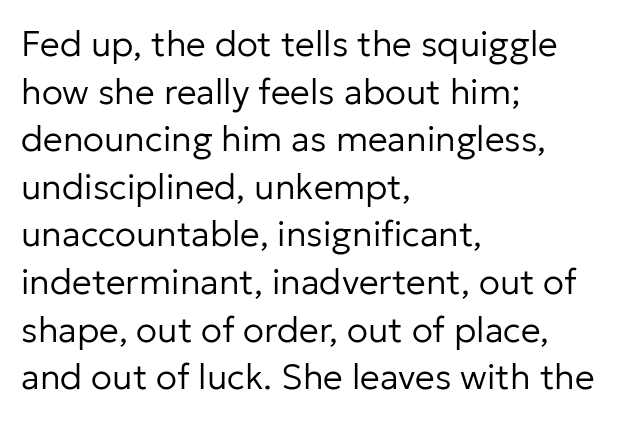
Q: Is the text bold? A: No.
Q: Is the text italic (slanted)? A: No, it is upright.
Q: Is the typeface a serif or a sans-serif typeface? A: Sans-serif.
Q: Is the text underlined? A: No.
Q: How is the paragraph aligned? A: Left-aligned.
Q: Is the spacing between letters normal or unusually wide? A: Normal.
Q: Is the spacing between lines tight, normal or loose? A: Normal.
Q: Width (condensed, normal, or wide)? A: Normal.
Q: Stroke contrast? A: Low.
Q: x-height? A: Medium.
Q: Monospaced? A: No.
